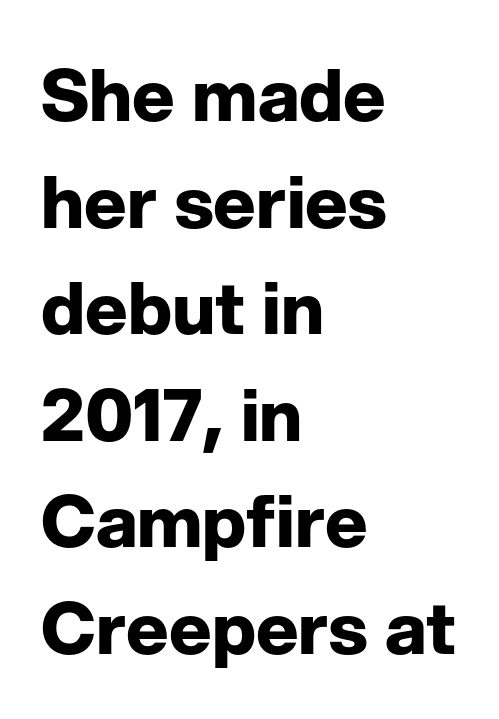
The typography opts for an upright posture over an oblique one. The rendering shows plain stroke endings on the letterforms — a sans-serif design. A typesetter would call this proportional, since set widths differ per character. Caption: standard tracking, unaltered. Weight: bold.
